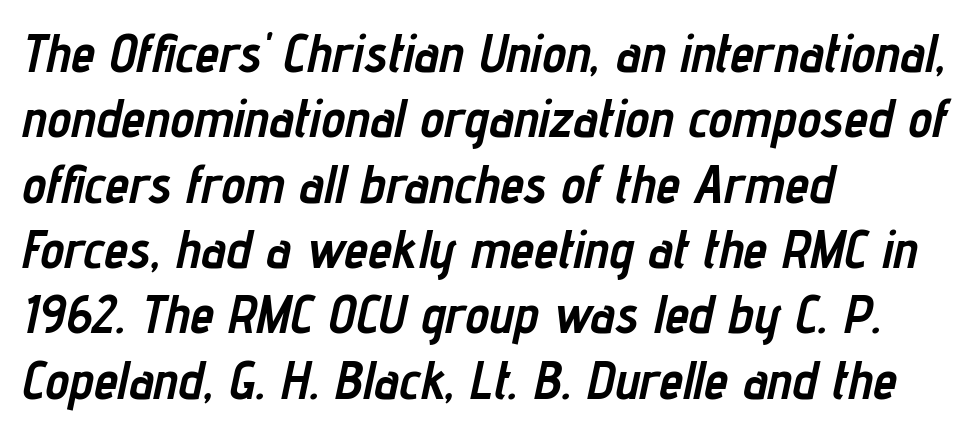
The image shows 54 px semibold, condensed type, italic (leaning right); set left-aligned, line spacing 1.21x, normal letter spacing, not underlined; low stroke contrast and a medium x-height.
